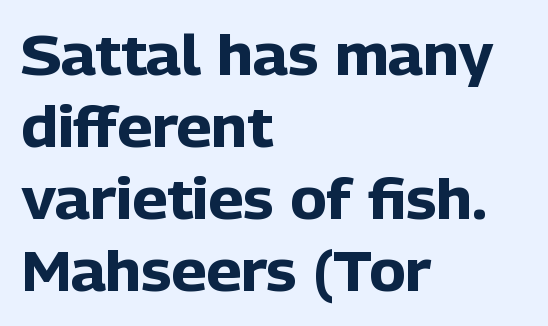
{"serif": "no", "italic": "no", "bold": "yes", "weight": "heavy", "width": "normal", "stroke_contrast": "low", "x_height": "medium", "monospaced": "no", "underline": "no", "align": "left", "line_spacing": "normal", "line_spacing_ratio": 1.31, "letter_spacing": "normal", "letter_spacing_em": 0.0, "glyph_px": 55}
